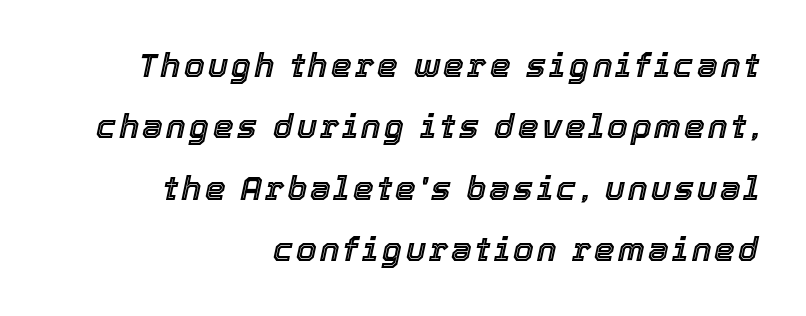
Casual observation: everything's shoved over to the right. A typesetter would mark this as italic. Do the characters align in a grid? No, the font is proportional. Words float on clear page, feet unadorned.
